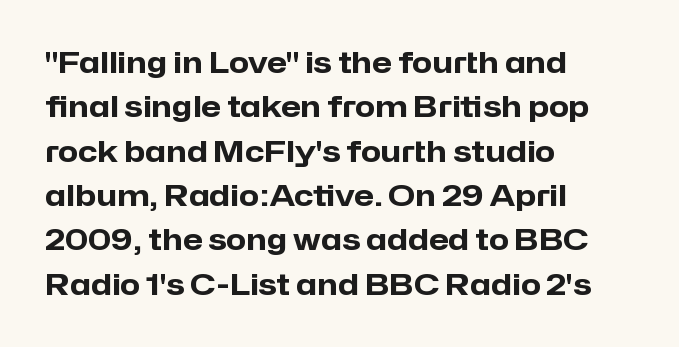
Q: Is the text bold? A: Yes.
Q: Is the text italic (slanted)? A: No, it is upright.
Q: Is the typeface a serif or a sans-serif typeface? A: Sans-serif.
Q: Is the text underlined? A: No.
Q: How is the paragraph aligned? A: Left-aligned.
Q: Is the spacing between letters normal or unusually wide? A: Normal.
Q: Is the spacing between lines tight, normal or loose? A: Normal.
Q: Width (condensed, normal, or wide)? A: Normal.
Q: Stroke contrast? A: Low.
Q: x-height? A: Medium.
Q: Monospaced? A: No.
